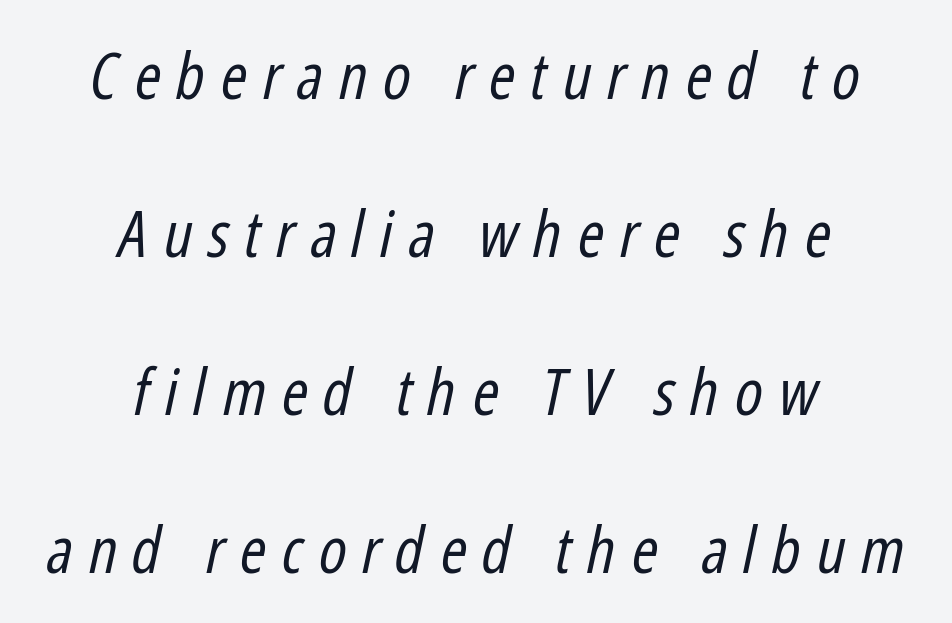
The image shows 64 px regular-weight, condensed type, italic (leaning right); set centered, loose line spacing (2.47x), unusually wide letter spacing (+0.24 em), not underlined; low stroke contrast and a medium x-height.
